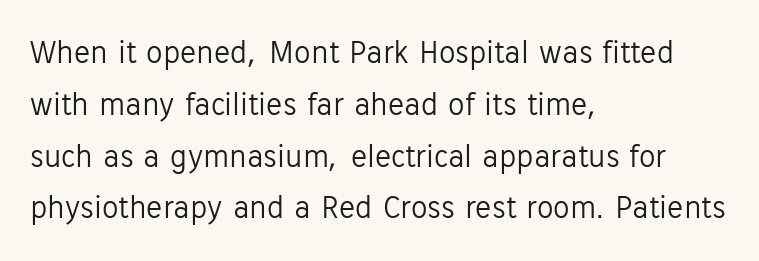
{"serif": "no", "italic": "no", "bold": "no", "weight": "light", "width": "normal", "stroke_contrast": "low", "x_height": "medium", "monospaced": "no", "underline": "no", "align": "left", "line_spacing": "normal", "line_spacing_ratio": 1.57, "letter_spacing": "normal", "letter_spacing_em": 0.0, "glyph_px": 33}
